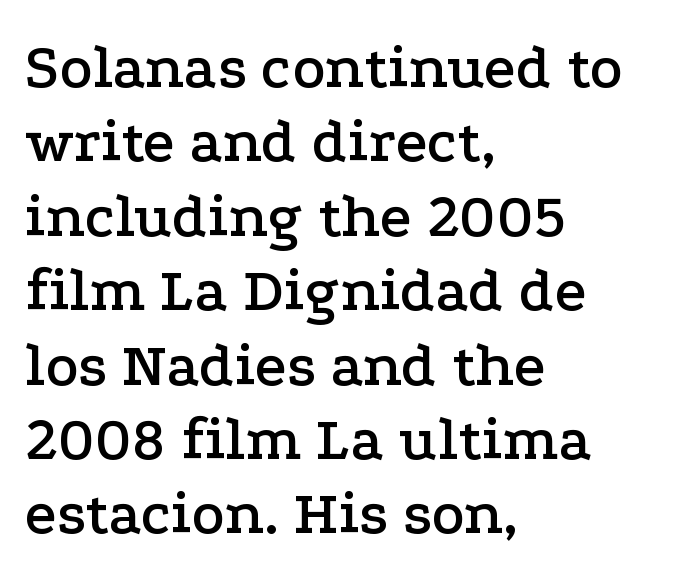
The image shows 62 px wide serif type, upright; set left-aligned, line spacing 1.2x, normal letter spacing, not underlined; low stroke contrast and a medium x-height.
